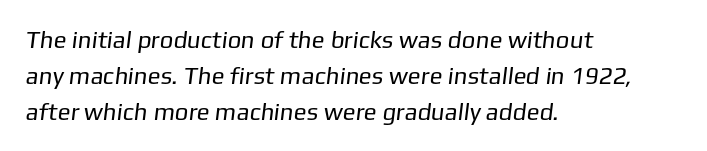
{"bold": "no", "underline": "no", "align": "left", "line_spacing": "normal", "line_spacing_ratio": 1.49, "letter_spacing": "normal", "letter_spacing_em": 0.0, "glyph_px": 24}
